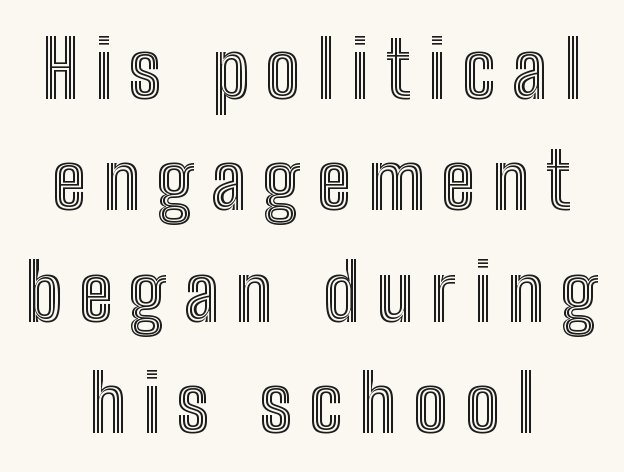
{"italic": "no", "width": "condensed", "x_height": "medium", "monospaced": "no", "underline": "no", "align": "center", "line_spacing": "normal", "line_spacing_ratio": 1.41, "letter_spacing": "wide", "letter_spacing_em": 0.21, "glyph_px": 79}
